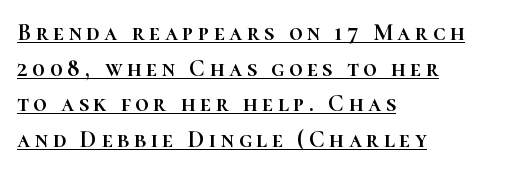
A classic flush-left, rag-right setting is used for this passage. Check the space under the baseline: a stroke is drawn there. Whoever set this chose a conventional vertical rhythm. Does the lettering tilt? It doesn't — this is upright.
